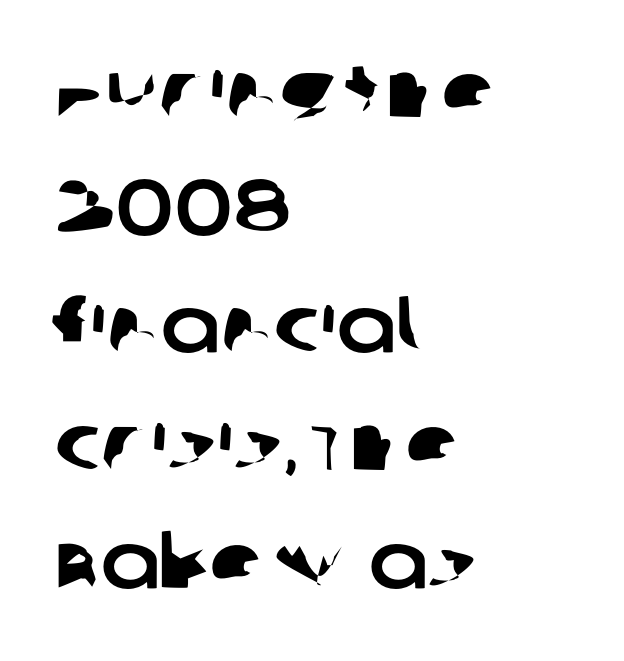
The image shows 79 px sans-serif type; set left-aligned, normal line spacing (1.49x), normal letter spacing, not underlined; low stroke contrast and a large x-height.
